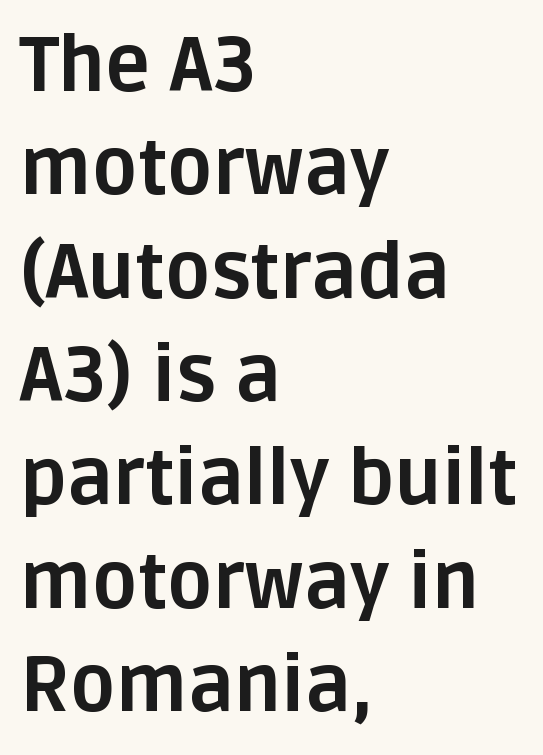
Q: Is the text bold? A: Yes.
Q: Is the text italic (slanted)? A: No, it is upright.
Q: Is the typeface a serif or a sans-serif typeface? A: Sans-serif.
Q: Is the text underlined? A: No.
Q: How is the paragraph aligned? A: Left-aligned.
Q: Is the spacing between letters normal or unusually wide? A: Normal.
Q: Is the spacing between lines tight, normal or loose? A: Normal.
Q: Width (condensed, normal, or wide)? A: Normal.
Q: Stroke contrast? A: Low.
Q: x-height? A: Large.
Q: Monospaced? A: No.
